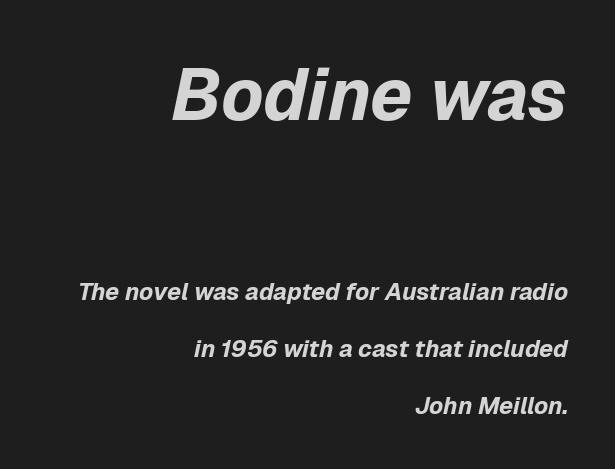
{"italic": "yes", "lean": "right", "slant_degrees": 12, "bold": "yes", "weight": "bold", "width": "normal", "stroke_contrast": "low", "x_height": "medium", "monospaced": "no", "underline": "no", "align": "right", "line_spacing": "loose", "line_spacing_ratio": 2.37, "letter_spacing": "normal", "letter_spacing_em": 0.0, "larger_block": "first", "size_ratio": 3.0, "glyph_px": 72}
